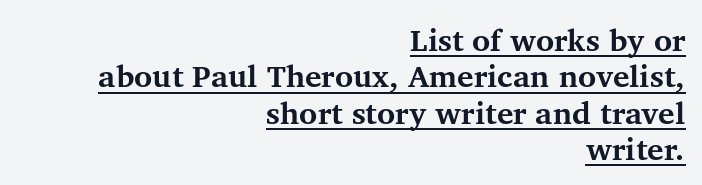
The image shows 31 px bold serif type, upright; set right-aligned, line spacing 1.17x, normal letter spacing, underlined; medium stroke contrast and a medium x-height.
